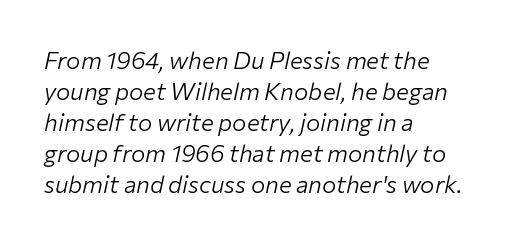
Quick note: interline space is typical. The tracking reads as untouched default to a designer's eye. Words float on clear page, feet unadorned. Looking at the ascenders, they clearly lean.
